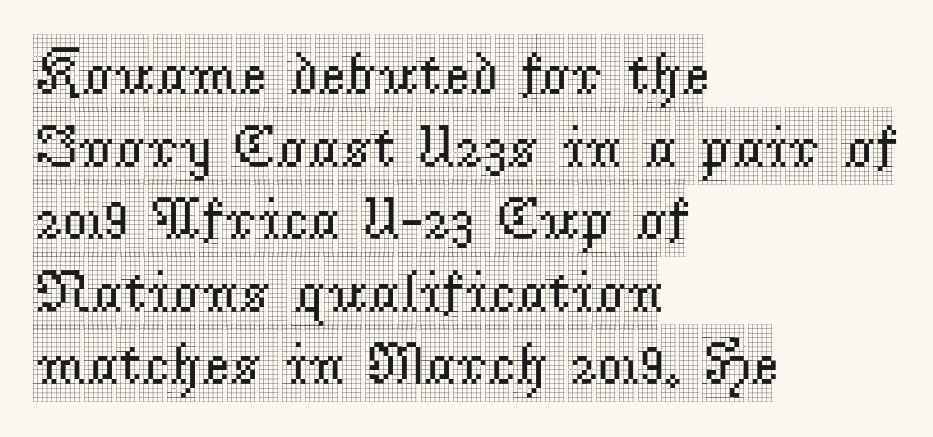
The image shows 60 px condensed serif type, upright; set left-aligned, line spacing 1.21x, normal letter spacing, not underlined; a large x-height.
